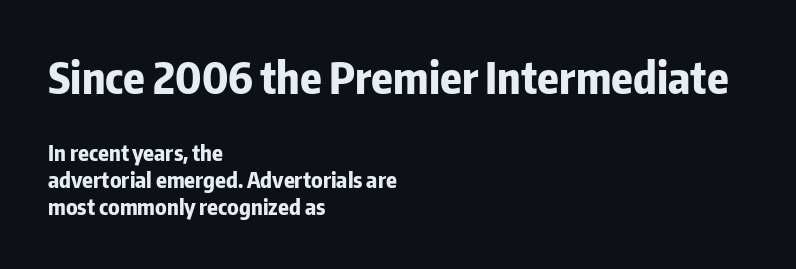
{"serif": "no", "italic": "no", "bold": "yes", "weight": "bold", "width": "condensed", "stroke_contrast": "low", "x_height": "medium", "monospaced": "no", "underline": "no", "align": "left", "line_spacing_ratio": 1.24, "letter_spacing": "normal", "letter_spacing_em": 0.0, "larger_block": "first", "size_ratio": 2.0, "glyph_px": 44}
